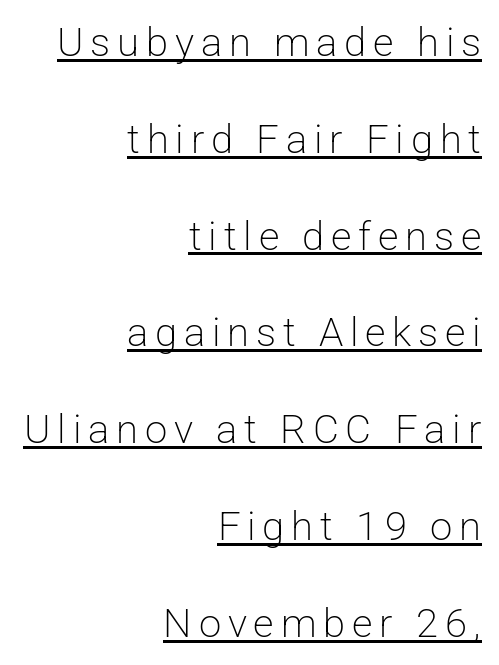
Q: Is the text bold? A: No.
Q: Is the text italic (slanted)? A: No, it is upright.
Q: Is the typeface a serif or a sans-serif typeface? A: Sans-serif.
Q: Is the text underlined? A: Yes.
Q: How is the paragraph aligned? A: Right-aligned.
Q: Is the spacing between lines tight, normal or loose? A: Loose.
Q: Width (condensed, normal, or wide)? A: Normal.
Q: Stroke contrast? A: Low.
Q: x-height? A: Medium.
Q: Monospaced? A: No.
